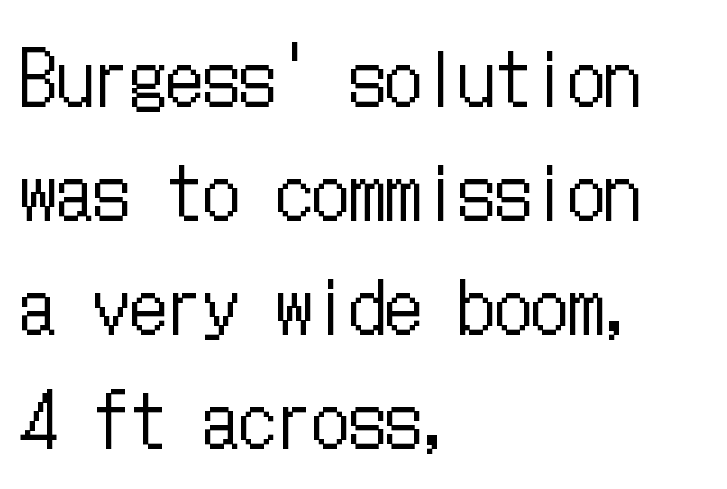
{"italic": "no", "bold": "no", "weight": "regular", "width": "condensed", "stroke_contrast": "low", "x_height": "medium", "underline": "no", "align": "left", "line_spacing": "normal", "line_spacing_ratio": 1.56, "letter_spacing": "normal", "letter_spacing_em": 0.0, "glyph_px": 73}
